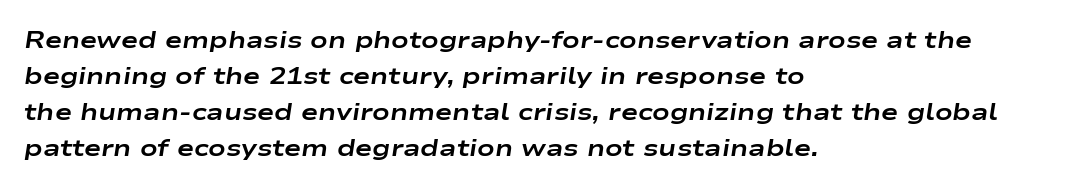
The image shows 23 px bold type, italic (leaning right); set left-aligned, normal line spacing (1.57x), normal letter spacing, not underlined.
